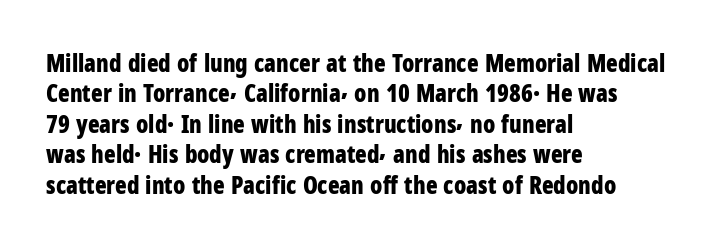
The glyphs are unaccompanied by any horizontal stroke below them. The leading is moderate, giving the passage an even texture. Left-aligned paragraph, ragged on the right. A full-strength bold gives these letters their thick strokes. This sample uses an upright cut, with every glyph sitting square on the baseline.
